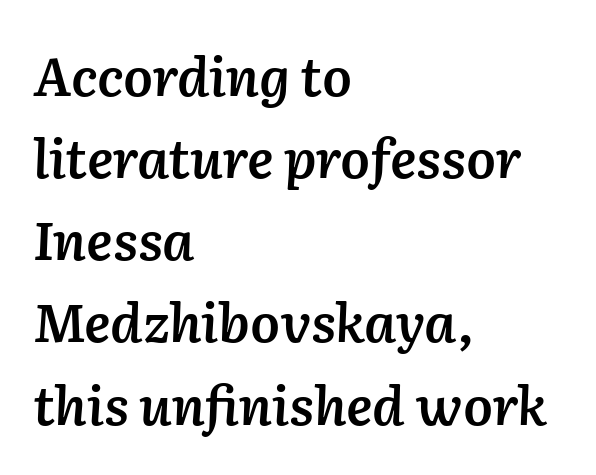
{"italic": "yes", "lean": "right", "slant_degrees": 2, "bold": "semi", "weight": "semibold", "width": "normal", "stroke_contrast": "low", "x_height": "medium", "monospaced": "no", "underline": "no", "align": "left", "line_spacing": "normal", "line_spacing_ratio": 1.55, "letter_spacing": "normal", "letter_spacing_em": 0.0, "glyph_px": 53}
